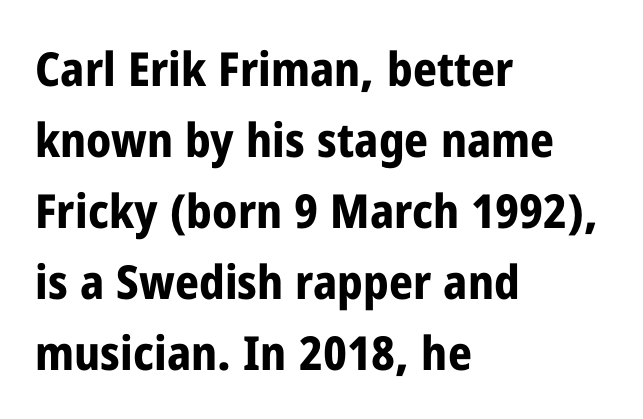
Q: Is the text bold? A: Yes.
Q: Is the text italic (slanted)? A: No, it is upright.
Q: Is the typeface a serif or a sans-serif typeface? A: Sans-serif.
Q: Is the text underlined? A: No.
Q: How is the paragraph aligned? A: Left-aligned.
Q: Is the spacing between letters normal or unusually wide? A: Normal.
Q: Is the spacing between lines tight, normal or loose? A: Normal.
Q: Width (condensed, normal, or wide)? A: Condensed.
Q: Stroke contrast? A: Low.
Q: x-height? A: Medium.
Q: Monospaced? A: No.
